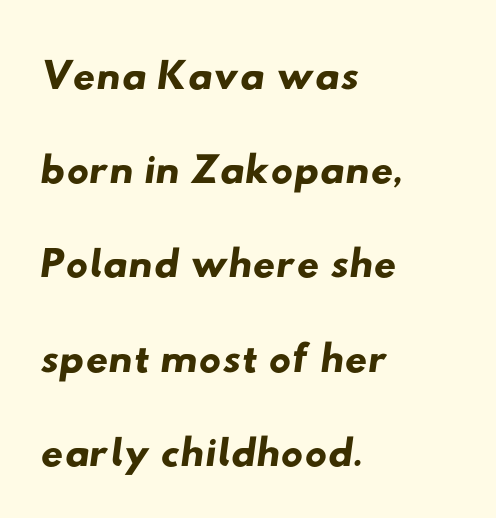
The image shows 62 px wide sans-serif type; set left-aligned, normal line spacing (1.52x), normal letter spacing, not underlined; low stroke contrast and a small x-height.
